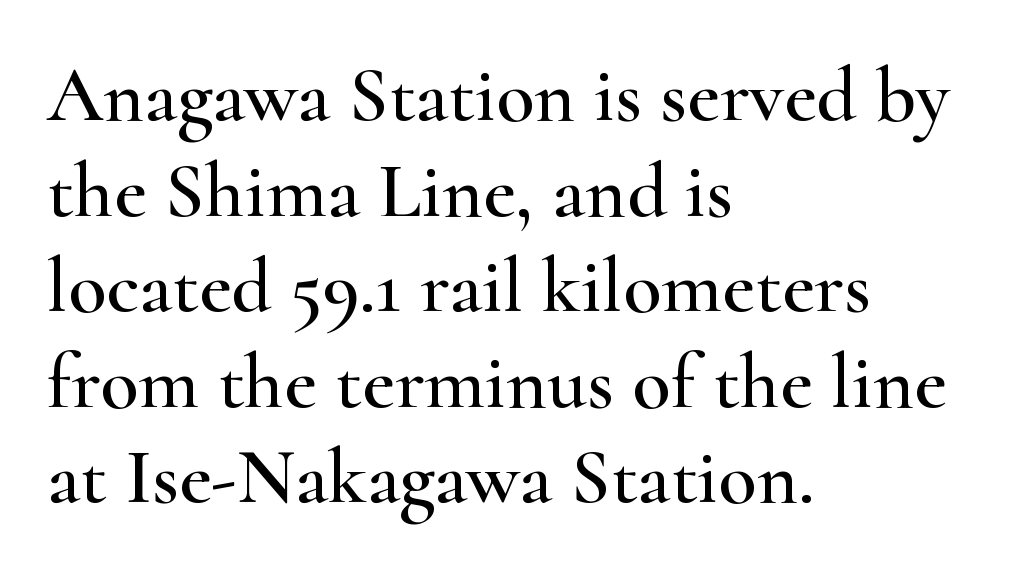
Q: Is the text italic (slanted)? A: No, it is upright.
Q: Is the typeface a serif or a sans-serif typeface? A: Serif.
Q: Is the text underlined? A: No.
Q: How is the paragraph aligned? A: Left-aligned.
Q: Is the spacing between letters normal or unusually wide? A: Normal.
Q: Width (condensed, normal, or wide)? A: Wide.
Q: Stroke contrast? A: High.
Q: x-height? A: Small.
Q: Monospaced? A: No.
